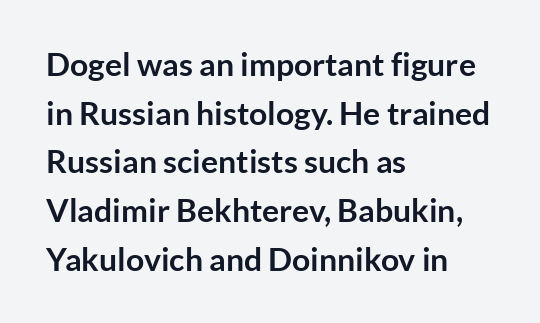
The image shows 32 px semibold sans-serif type, upright; set left-aligned, normal line spacing (1.52x), normal letter spacing, not underlined; low stroke contrast and a medium x-height.
